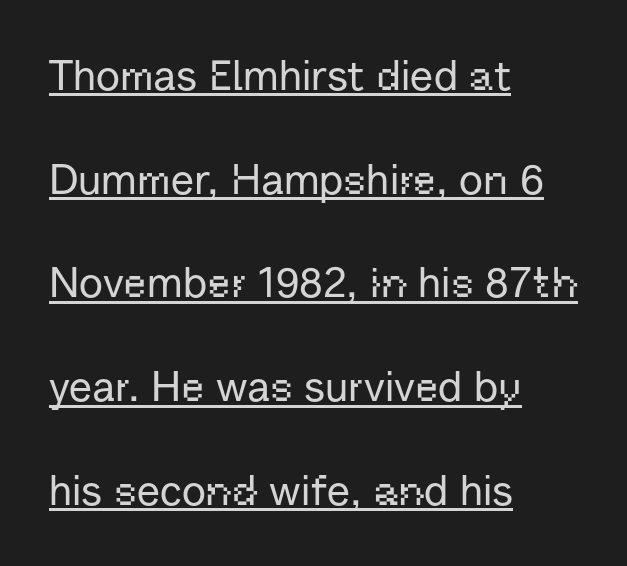
The image shows 42 px sans-serif type, upright; set left-aligned, loose line spacing (2.47x), normal letter spacing, underlined; low stroke contrast and a medium x-height.
